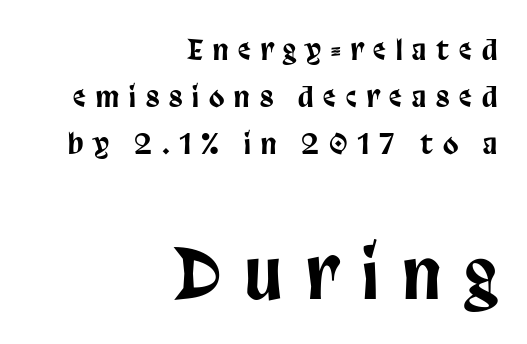
Look at the bottom of the vertical strokes: they stop flat, with no serifs. The face used here is rendered with a markedly widened letterfit. Does the copy run flush right? Yes — the right margin is perfectly even. The block sitting lower on the canvas is the one with enlarged characters.
